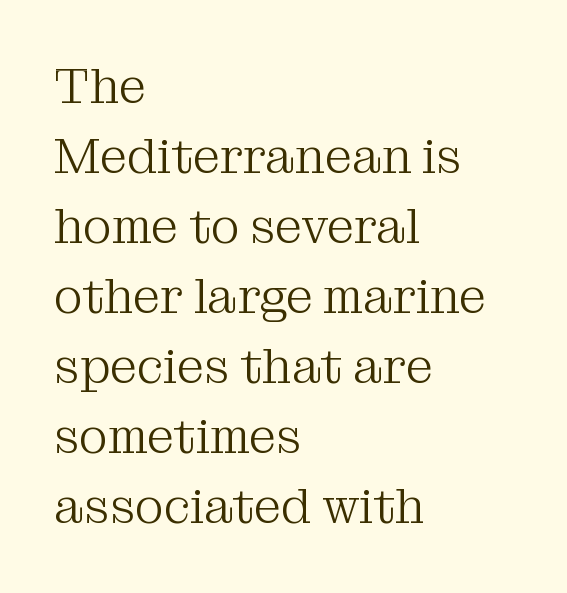
{"serif": "yes", "italic": "no", "bold": "no", "weight": "light", "width": "normal", "stroke_contrast": "medium", "x_height": "medium", "monospaced": "no", "underline": "no", "align": "left", "line_spacing": "normal", "line_spacing_ratio": 1.43, "letter_spacing": "normal", "letter_spacing_em": 0.0, "glyph_px": 49}
